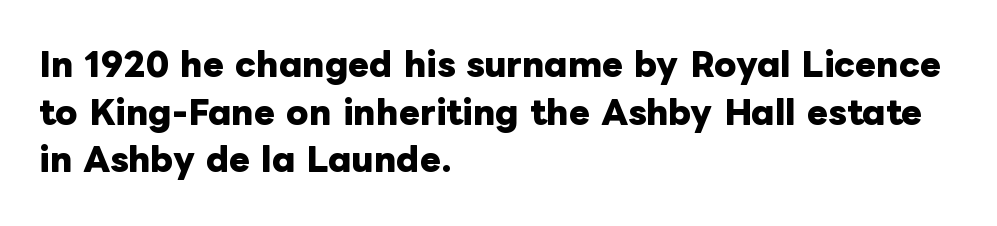
The image shows 32 px heavy type, upright; set left-aligned, normal line spacing (1.49x), normal letter spacing, not underlined; low stroke contrast and a medium x-height.
